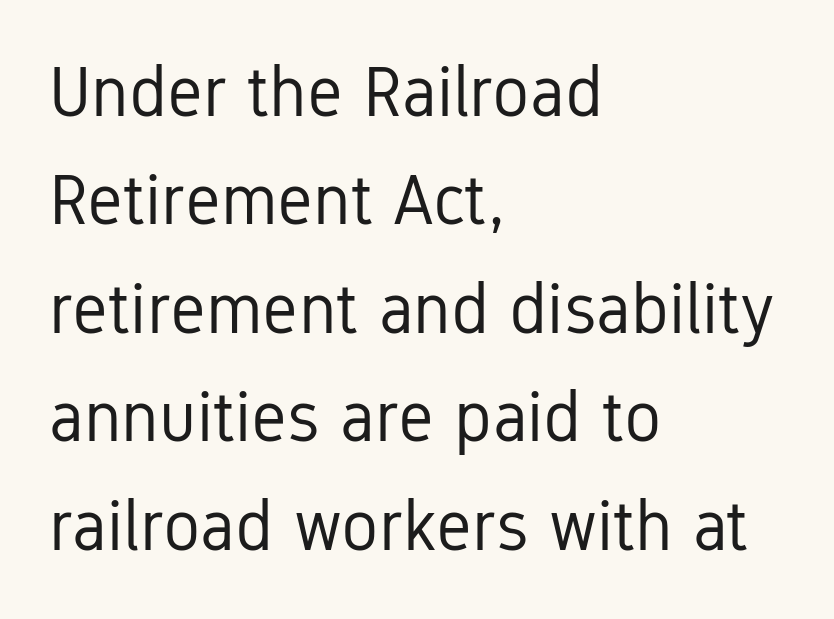
Q: Is the text bold? A: No.
Q: Is the text italic (slanted)? A: No, it is upright.
Q: Is the typeface a serif or a sans-serif typeface? A: Sans-serif.
Q: Is the text underlined? A: No.
Q: How is the paragraph aligned? A: Left-aligned.
Q: Is the spacing between letters normal or unusually wide? A: Normal.
Q: Is the spacing between lines tight, normal or loose? A: Normal.
Q: Width (condensed, normal, or wide)? A: Condensed.
Q: Stroke contrast? A: Low.
Q: x-height? A: Medium.
Q: Monospaced? A: No.
